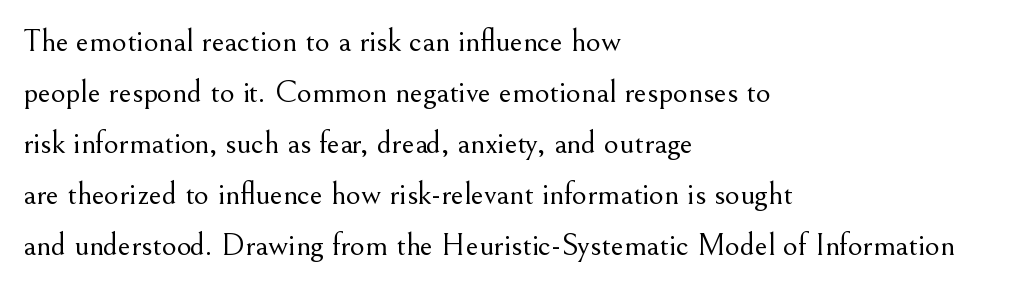
Q: Is the text bold? A: No.
Q: Is the text italic (slanted)? A: No, it is upright.
Q: Is the typeface a serif or a sans-serif typeface? A: Serif.
Q: Is the text underlined? A: No.
Q: How is the paragraph aligned? A: Left-aligned.
Q: Is the spacing between letters normal or unusually wide? A: Normal.
Q: Is the spacing between lines tight, normal or loose? A: Normal.
Q: Width (condensed, normal, or wide)? A: Normal.
Q: Stroke contrast? A: Medium.
Q: x-height? A: Small.
Q: Monospaced? A: No.
